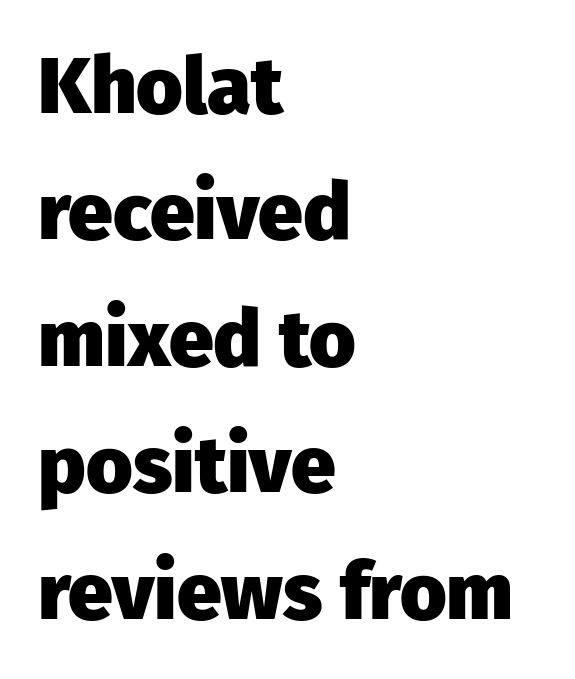
{"serif": "no", "italic": "no", "bold": "yes", "weight": "heavy", "width": "normal", "stroke_contrast": "low", "x_height": "medium", "monospaced": "no", "underline": "no", "align": "left", "line_spacing": "normal", "line_spacing_ratio": 1.58, "letter_spacing": "normal", "letter_spacing_em": 0.0, "glyph_px": 80}
